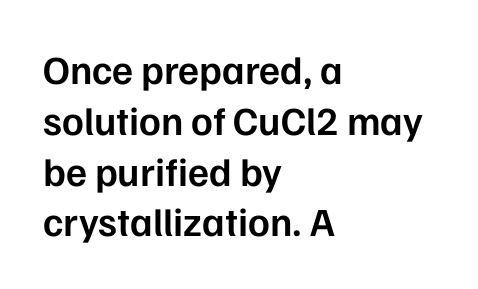
Q: Is the text bold? A: Semi-bold.
Q: Is the text italic (slanted)? A: No, it is upright.
Q: Is the typeface a serif or a sans-serif typeface? A: Sans-serif.
Q: Is the text underlined? A: No.
Q: How is the paragraph aligned? A: Left-aligned.
Q: Is the spacing between letters normal or unusually wide? A: Normal.
Q: Is the spacing between lines tight, normal or loose? A: Normal.
Q: Width (condensed, normal, or wide)? A: Normal.
Q: Stroke contrast? A: Low.
Q: x-height? A: Medium.
Q: Monospaced? A: No.
